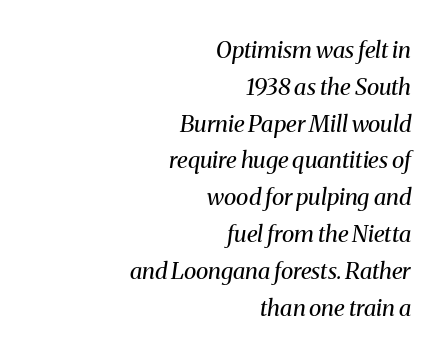
{"italic": "yes", "lean": "right", "slant_degrees": 8, "bold": "no", "underline": "no", "align": "right", "line_spacing": "normal", "line_spacing_ratio": 1.6, "letter_spacing": "normal", "letter_spacing_em": 0.0, "glyph_px": 23}
